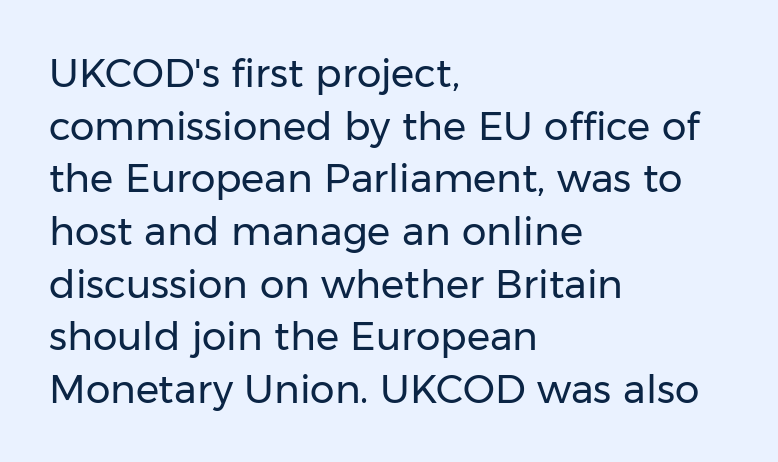
Is this a fixed-width face? No — the glyphs have proportional, varying widths. Regarding serifs, this sample does without them. Quick note: underline off. Ordinary non-slanted type is in use.
